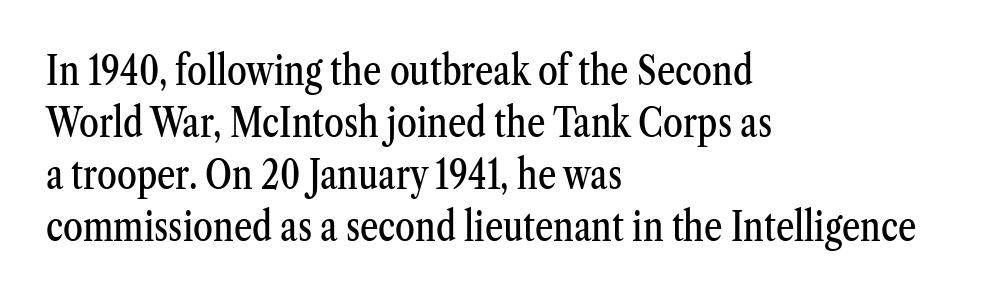
The image shows 40 px condensed serif type, upright; set left-aligned, normal line spacing (1.3x), normal letter spacing, not underlined; medium stroke contrast and a medium x-height.
